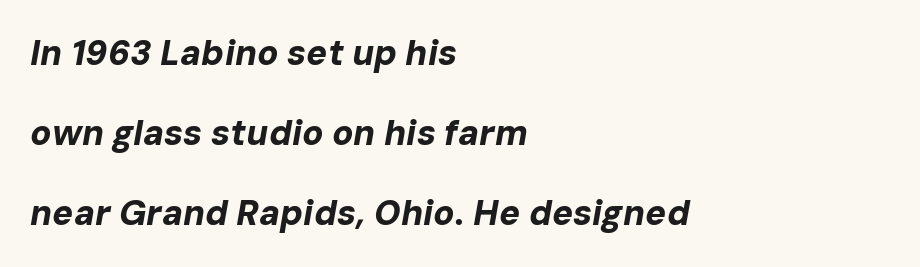
{"italic": "yes", "lean": "right", "slant_degrees": 10, "bold": "yes", "weight": "bold", "width": "normal", "stroke_contrast": "low", "x_height": "medium", "monospaced": "no", "underline": "no", "align": "left", "line_spacing": "loose", "line_spacing_ratio": 2.29, "letter_spacing": "normal", "letter_spacing_em": 0.0, "glyph_px": 35}
